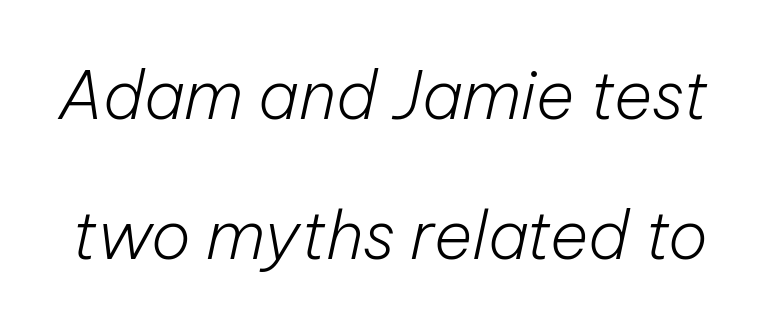
Q: Is the text bold? A: No.
Q: Is the text italic (slanted)? A: Yes, it leans right by about 12 degrees.
Q: Is the text underlined? A: No.
Q: Is the spacing between letters normal or unusually wide? A: Normal.
Q: Is the spacing between lines tight, normal or loose? A: Loose.
Q: Width (condensed, normal, or wide)? A: Normal.
Q: Stroke contrast? A: Low.
Q: x-height? A: Medium.
Q: Monospaced? A: No.
